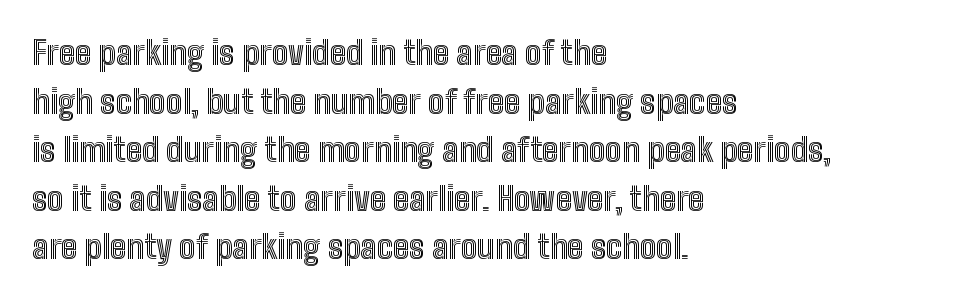
Q: Is the text italic (slanted)? A: No, it is upright.
Q: Is the text underlined? A: No.
Q: How is the paragraph aligned? A: Left-aligned.
Q: Is the spacing between letters normal or unusually wide? A: Normal.
Q: Is the spacing between lines tight, normal or loose? A: Normal.
Q: Width (condensed, normal, or wide)? A: Condensed.
Q: x-height? A: Medium.
Q: Monospaced? A: No.
